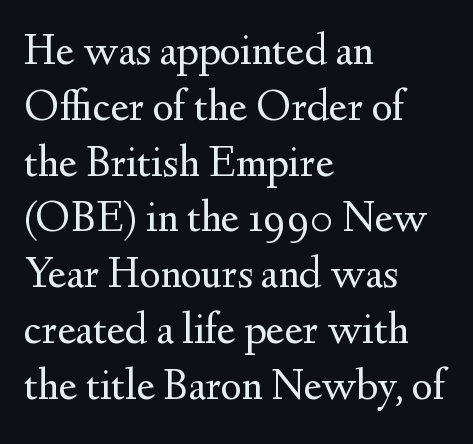
The image shows 45 px regular-weight serif type, upright; set left-aligned, line spacing 1.24x, normal letter spacing, not underlined; medium stroke contrast and a small x-height.
